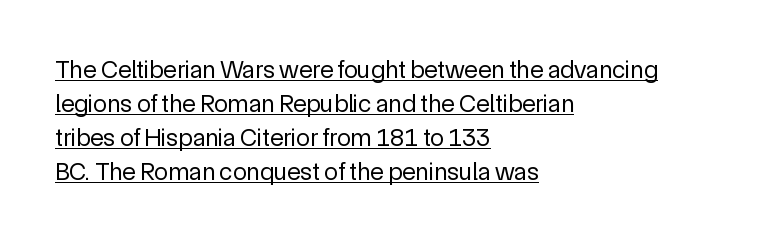
The cut favours lightness, reaching ordinary text weight at its darkest. The passage is arranged the way most books set body copy — flush left. Ordinary non-slanted type is in use. This sample carries an underscore along the baseline area.
